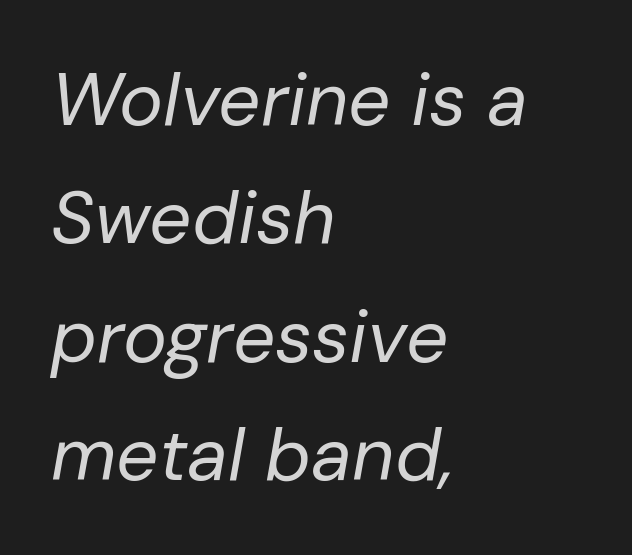
These lines stack with their left ends in a neat column. The rows are spaced the way most documents space them. Standard letterfit; no display-style spreading of the glyphs. Do the characters align in a grid? No, the font is proportional.
